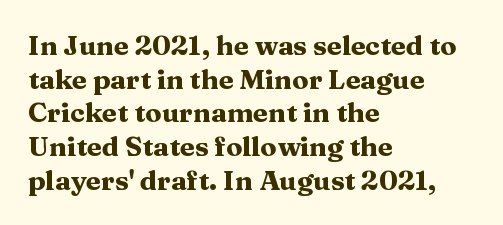
{"italic": "no", "bold": "yes", "underline": "no", "align": "left", "line_spacing": "normal", "line_spacing_ratio": 1.25, "letter_spacing": "normal", "letter_spacing_em": 0.0, "glyph_px": 27}
